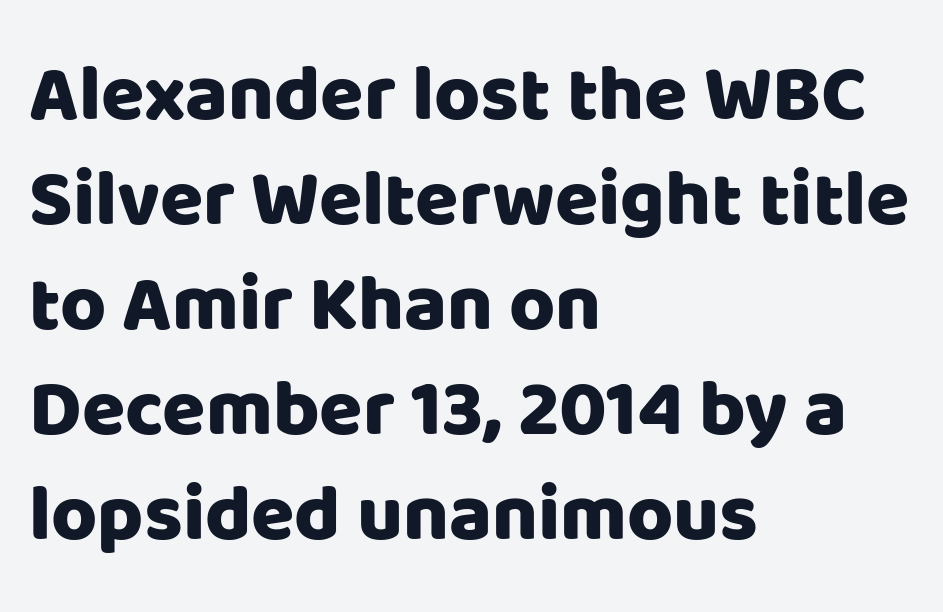
Q: Is the text italic (slanted)? A: No, it is upright.
Q: Is the typeface a serif or a sans-serif typeface? A: Sans-serif.
Q: Is the text underlined? A: No.
Q: How is the paragraph aligned? A: Left-aligned.
Q: Is the spacing between letters normal or unusually wide? A: Normal.
Q: Is the spacing between lines tight, normal or loose? A: Normal.
Q: Width (condensed, normal, or wide)? A: Normal.
Q: Stroke contrast? A: Low.
Q: x-height? A: Large.
Q: Monospaced? A: No.
